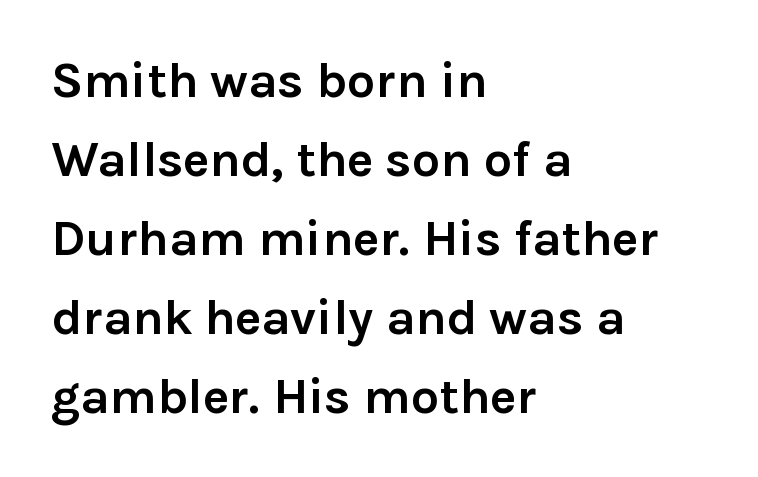
Tracking here is standard; glyphs follow each other at the usual distance. A typesetter would call this proportional, since set widths differ per character. A classic flush-left, rag-right setting is used for this passage. If you measured baseline to baseline, you'd find a middling distance. Designer's note — italics off, roman on. Underline: absent.
